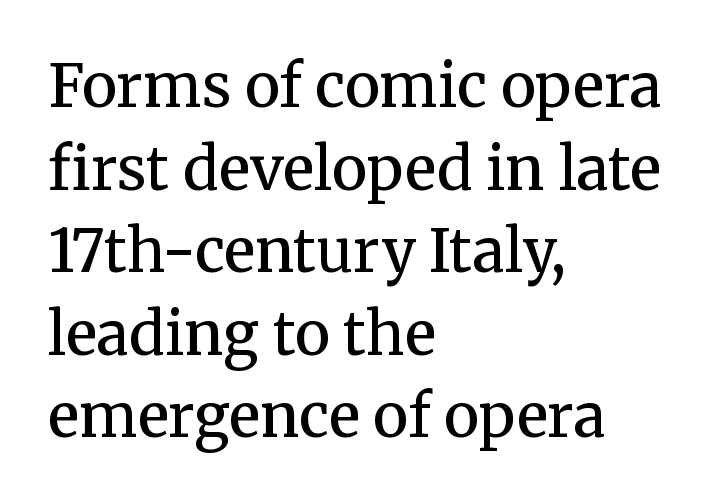
The image shows 59 px semibold serif type, upright; set left-aligned, normal line spacing (1.4x), normal letter spacing, not underlined; medium stroke contrast and a medium x-height.
